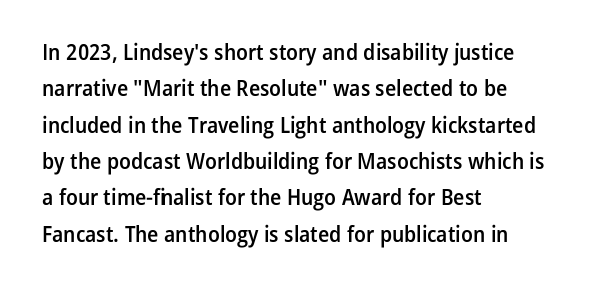
{"italic": "no", "bold": "semi", "underline": "no", "align": "left", "line_spacing": "normal", "line_spacing_ratio": 1.58, "letter_spacing": "normal", "letter_spacing_em": 0.0, "glyph_px": 23}
